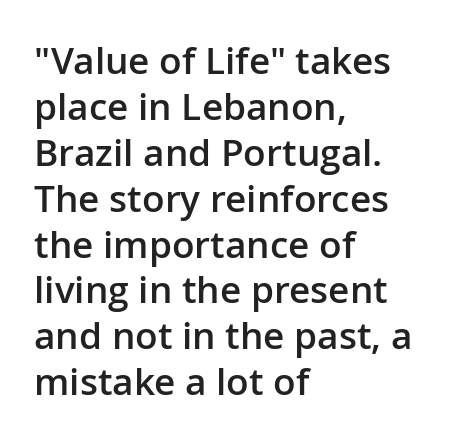
{"serif": "no", "italic": "no", "bold": "semi", "weight": "semibold", "width": "normal", "stroke_contrast": "low", "x_height": "medium", "monospaced": "no", "underline": "no", "align": "left", "line_spacing_ratio": 1.24, "letter_spacing": "normal", "letter_spacing_em": 0.0, "glyph_px": 37}
